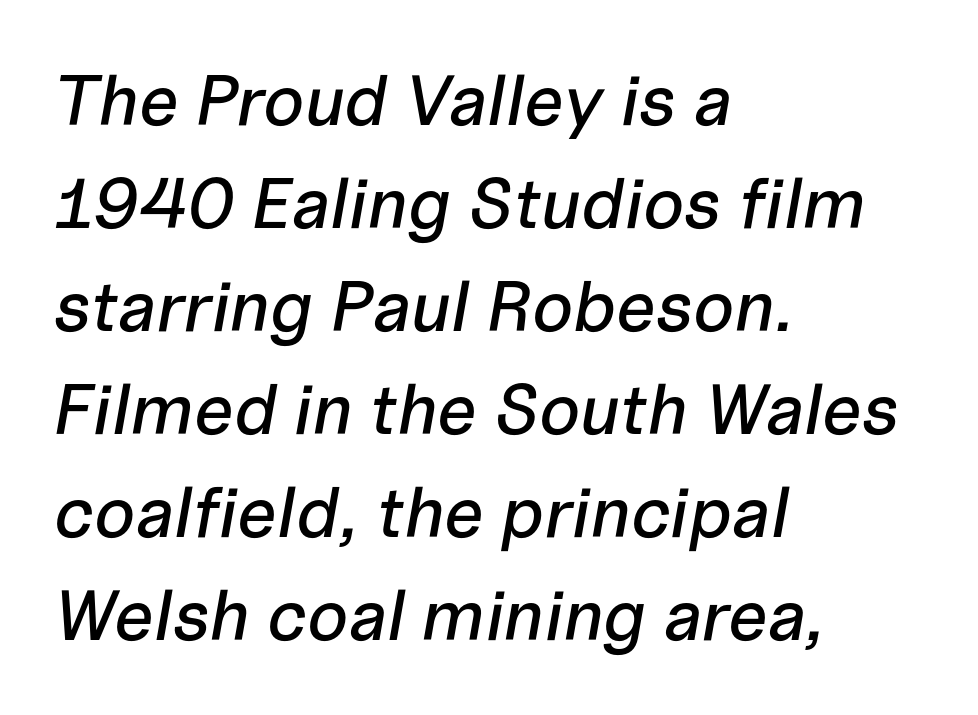
{"italic": "yes", "lean": "right", "slant_degrees": 10, "width": "normal", "stroke_contrast": "low", "x_height": "medium", "monospaced": "no", "underline": "no", "align": "left", "line_spacing": "normal", "line_spacing_ratio": 1.45, "letter_spacing": "normal", "letter_spacing_em": 0.0, "glyph_px": 71}
